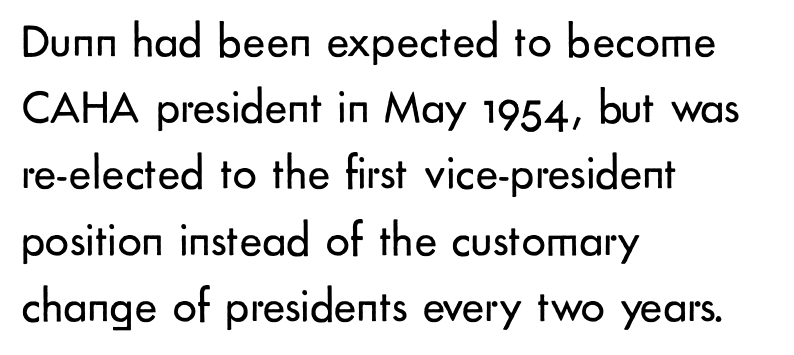
The image shows 48 px regular-weight sans-serif type, upright; set left-aligned, normal line spacing (1.38x), normal letter spacing, not underlined; low stroke contrast and a small x-height.
